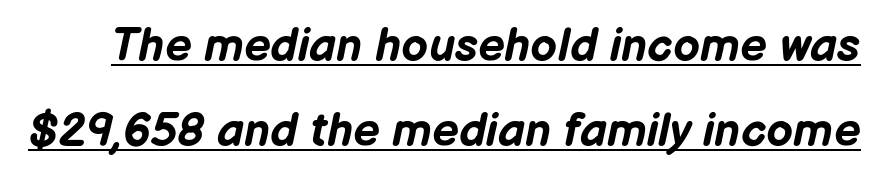
The image shows 47 px bold type, italic (leaning right); set line spacing 1.81x, normal letter spacing, underlined; low stroke contrast and a medium x-height.
